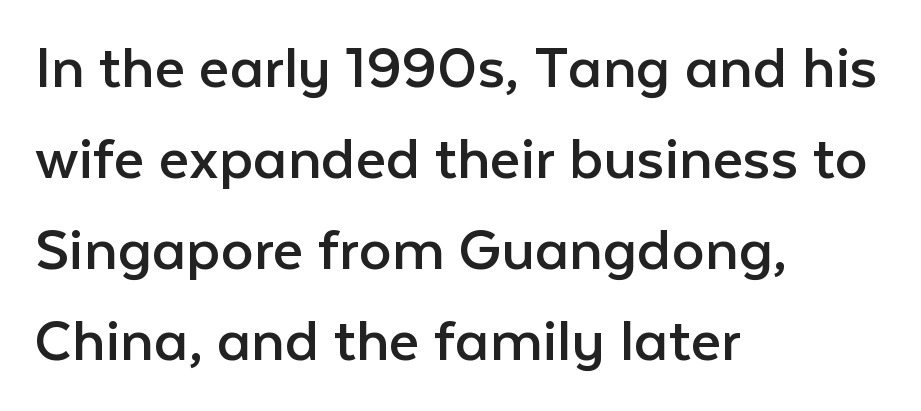
The letters carry no serifs — their stems end cleanly without finishing strokes. The tracking reads as untouched default to a designer's eye. A typesetter would call this proportional, since set widths differ per character. Every row of glyphs begins at an identical x-position on the left. The baseline area is clear.
